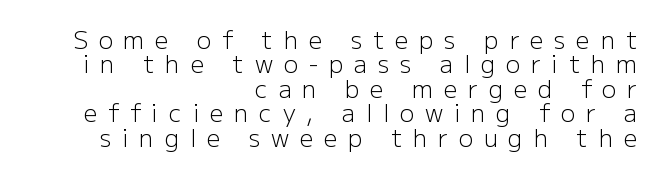
Q: Is the text bold? A: No.
Q: Is the text italic (slanted)? A: No, it is upright.
Q: Is the text underlined? A: No.
Q: How is the paragraph aligned? A: Right-aligned.
Q: Is the spacing between letters normal or unusually wide? A: Unusually wide.
Q: Is the spacing between lines tight, normal or loose? A: Tight.
